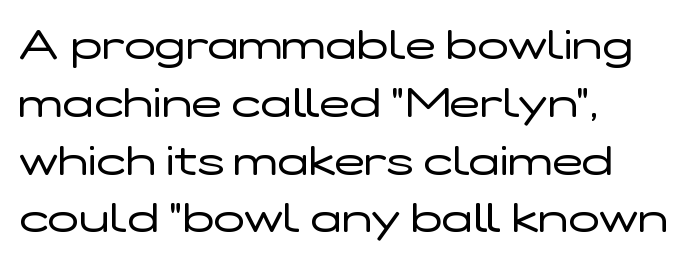
Q: Is the text bold? A: No.
Q: Is the text italic (slanted)? A: No, it is upright.
Q: Is the typeface a serif or a sans-serif typeface? A: Sans-serif.
Q: Is the text underlined? A: No.
Q: How is the paragraph aligned? A: Left-aligned.
Q: Is the spacing between letters normal or unusually wide? A: Normal.
Q: Is the spacing between lines tight, normal or loose? A: Normal.
Q: Width (condensed, normal, or wide)? A: Wide.
Q: Stroke contrast? A: Low.
Q: x-height? A: Medium.
Q: Monospaced? A: No.
